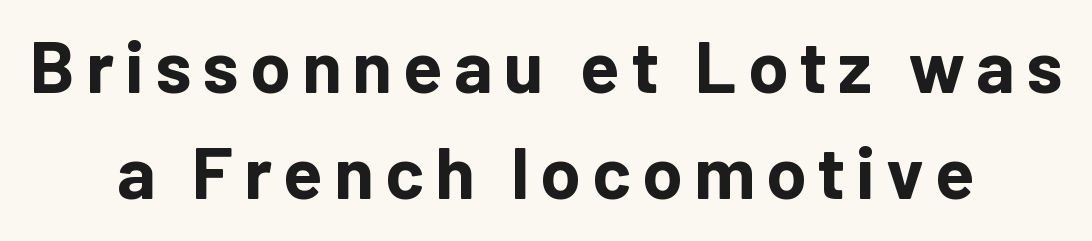
{"serif": "no", "italic": "no", "bold": "yes", "weight": "bold", "width": "normal", "stroke_contrast": "low", "x_height": "medium", "monospaced": "no", "underline": "no", "align": "center", "line_spacing": "normal", "line_spacing_ratio": 1.45, "glyph_px": 73}
